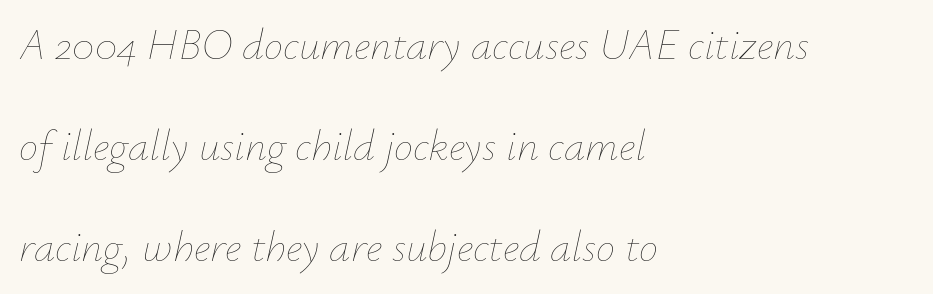
The image shows 43 px thin type, italic (leaning right); set left-aligned, loose line spacing (2.35x), normal letter spacing, not underlined; low stroke contrast and a small x-height.
